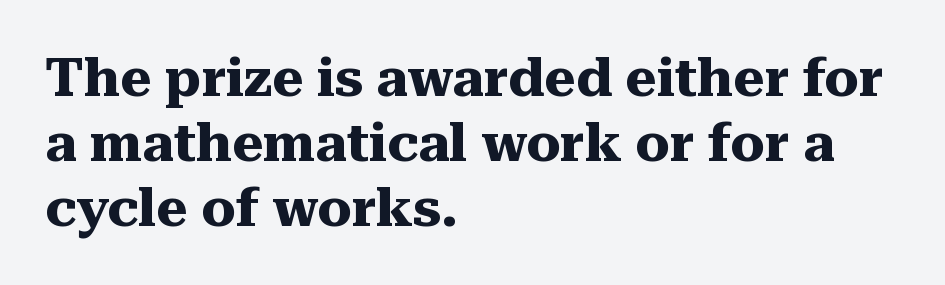
The image shows 54 px heavy serif type, upright; set left-aligned, line spacing 1.2x, normal letter spacing, not underlined; medium stroke contrast and a medium x-height.
